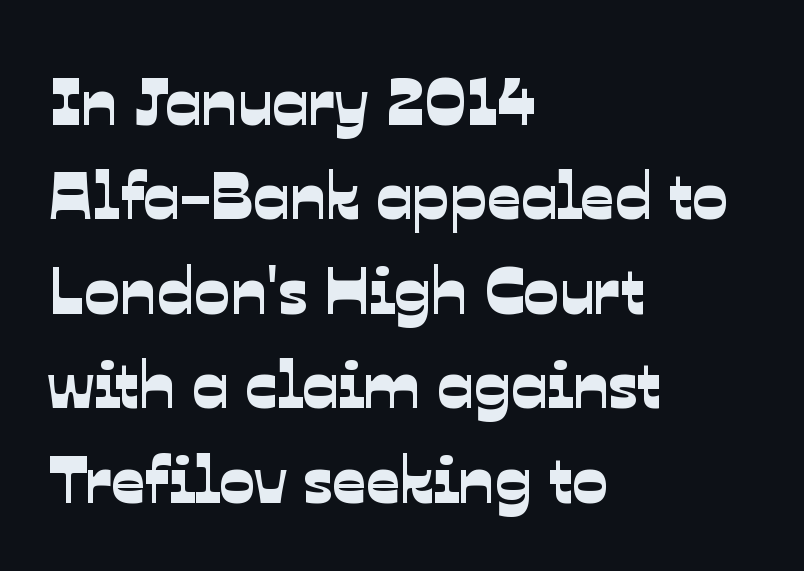
Q: Is the typeface a serif or a sans-serif typeface? A: Sans-serif.
Q: Is the text underlined? A: No.
Q: How is the paragraph aligned? A: Left-aligned.
Q: Is the spacing between letters normal or unusually wide? A: Normal.
Q: Is the spacing between lines tight, normal or loose? A: Normal.
Q: Width (condensed, normal, or wide)? A: Normal.
Q: Stroke contrast? A: Low.
Q: x-height? A: Medium.
Q: Monospaced? A: No.
